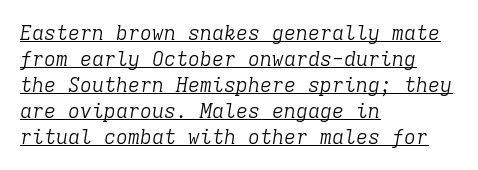
The image shows 20 px text type, italic (leaning right); set left-aligned, normal line spacing (1.3x), normal letter spacing, underlined.
